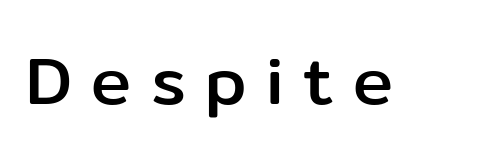
Q: Is the text italic (slanted)? A: No, it is upright.
Q: Is the typeface a serif or a sans-serif typeface? A: Sans-serif.
Q: Is the text underlined? A: No.
Q: Is the spacing between letters normal or unusually wide? A: Unusually wide.
Q: Width (condensed, normal, or wide)? A: Normal.
Q: Stroke contrast? A: Low.
Q: x-height? A: Medium.
Q: Monospaced? A: No.
